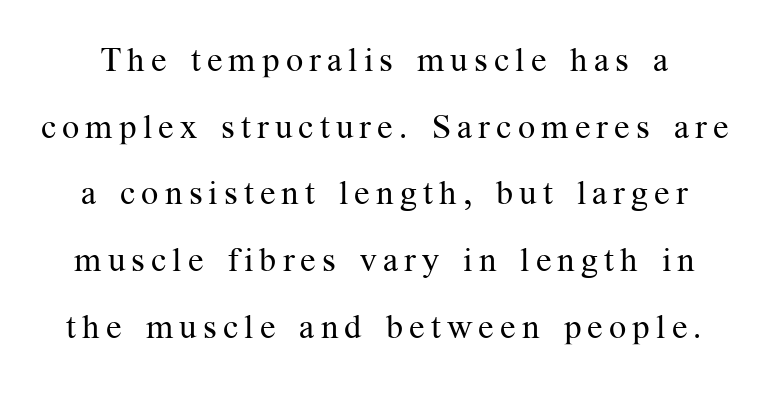
Letters have the restrained weight of plain body copy at most. This is the regular roman posture of the typeface. Glance below the letters and you will spot only blank space. Unlike a clean sans, this face finishes its strokes with serifs.
